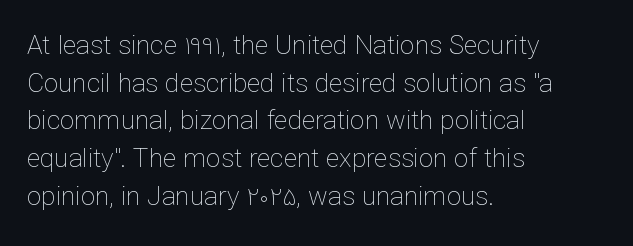
Q: Is the text bold? A: No.
Q: Is the text italic (slanted)? A: No, it is upright.
Q: Is the text underlined? A: No.
Q: How is the paragraph aligned? A: Left-aligned.
Q: Is the spacing between letters normal or unusually wide? A: Normal.
Q: Is the spacing between lines tight, normal or loose? A: Normal.
